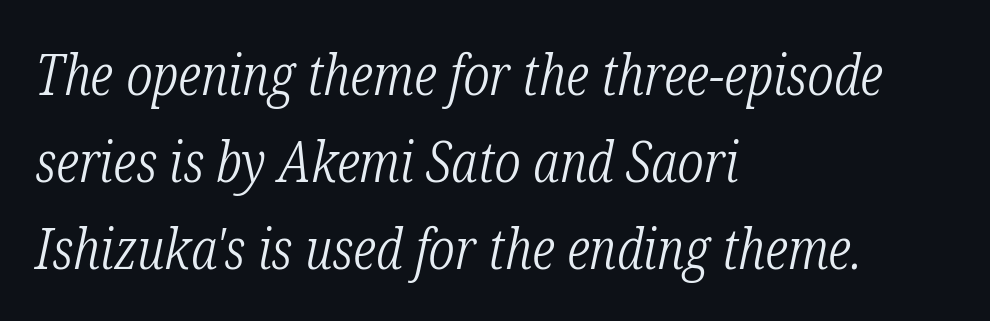
{"serif": "yes", "italic": "yes", "lean": "right", "slant_degrees": 12, "bold": "no", "weight": "light", "width": "condensed", "stroke_contrast": "low", "x_height": "medium", "monospaced": "no", "underline": "no", "align": "left", "line_spacing": "normal", "line_spacing_ratio": 1.55, "letter_spacing": "normal", "letter_spacing_em": 0.0, "glyph_px": 56}
